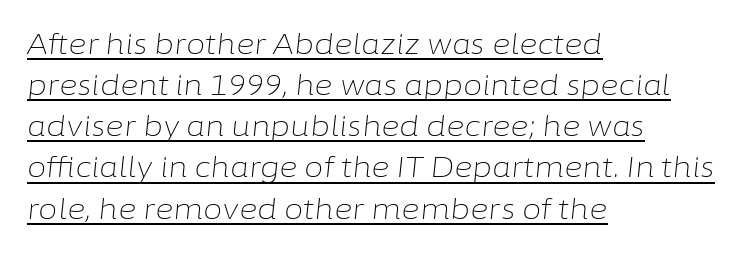
The image shows 28 px light type, italic (leaning right); set left-aligned, normal line spacing (1.47x), normal letter spacing, underlined; low stroke contrast and a medium x-height.
